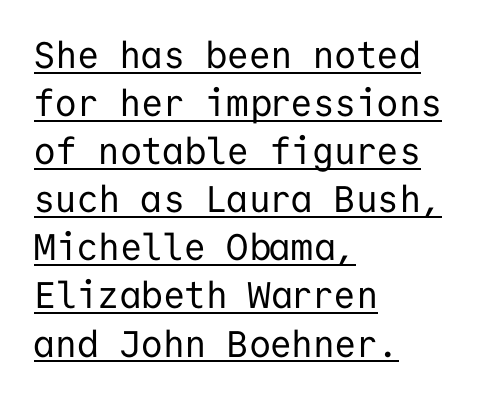
{"serif": "no", "italic": "no", "bold": "no", "weight": "regular", "width": "normal", "stroke_contrast": "low", "x_height": "medium", "monospaced": "yes", "underline": "yes", "align": "left", "line_spacing": "normal", "line_spacing_ratio": 1.3, "letter_spacing": "normal", "letter_spacing_em": 0.0, "glyph_px": 37}
